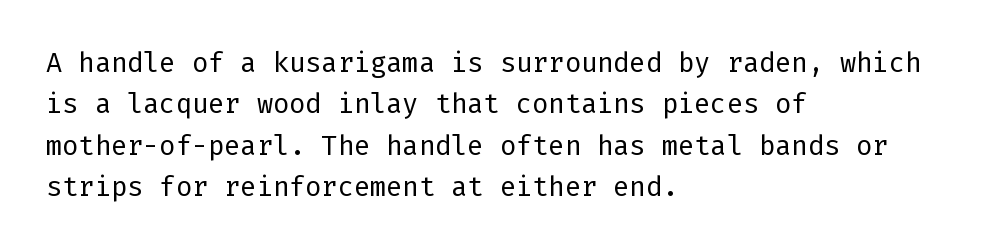
{"italic": "no", "bold": "no", "underline": "no", "align": "left", "line_spacing": "normal", "line_spacing_ratio": 1.53, "letter_spacing": "normal", "letter_spacing_em": 0.0, "glyph_px": 27}
